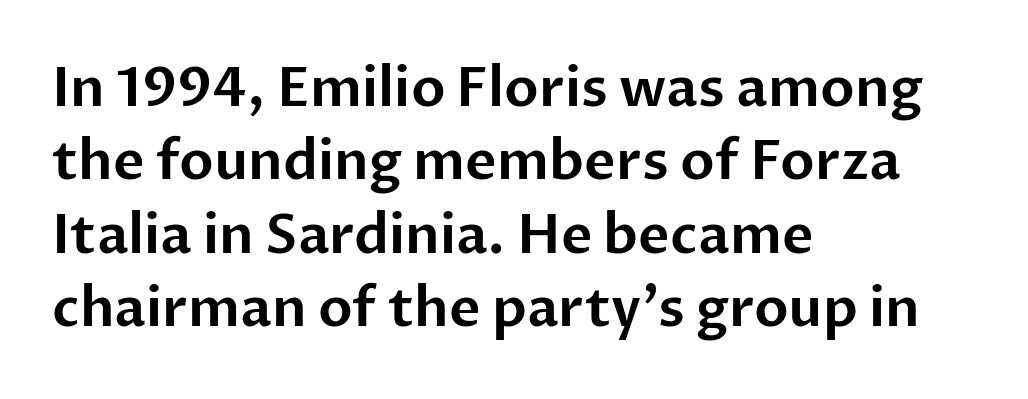
The ragged edge is on the right, which tells us the setting is flush left. You could not count columns in this text — the font is proportionally spaced. Vertical strokes here are truly vertical. The face used here is a sans, in the tradition of grotesques and geometrics.
